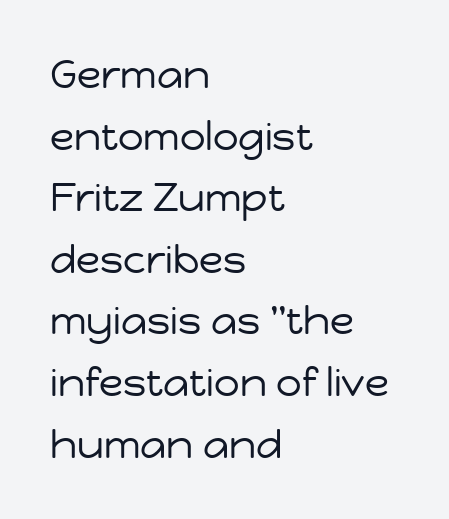
{"serif": "no", "italic": "no", "bold": "no", "weight": "regular", "width": "normal", "stroke_contrast": "low", "x_height": "medium", "monospaced": "no", "underline": "no", "align": "left", "line_spacing": "normal", "line_spacing_ratio": 1.54, "letter_spacing": "normal", "letter_spacing_em": 0.0, "glyph_px": 40}
